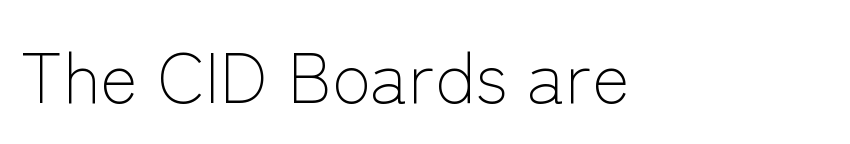
The image shows 71 px light sans-serif type, upright; set normal letter spacing, not underlined; low stroke contrast and a medium x-height.
